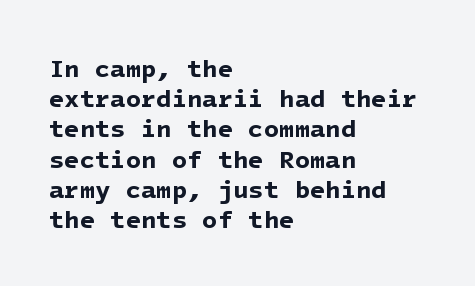
{"bold": "yes", "underline": "no", "align": "left", "line_spacing_ratio": 1.21, "letter_spacing": "normal", "letter_spacing_em": 0.0, "glyph_px": 25}
